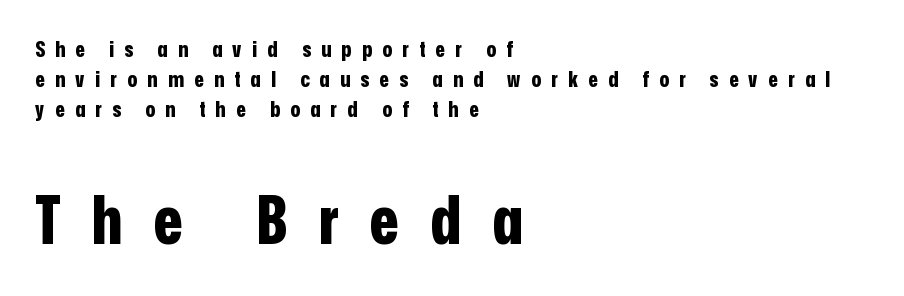
The image shows 67 px bold, condensed sans-serif type, upright; set left-aligned, normal line spacing (1.37x), unusually wide letter spacing (+0.47 em), not underlined; the second (bottom) block is 3.05x larger; low stroke contrast and a medium x-height.
